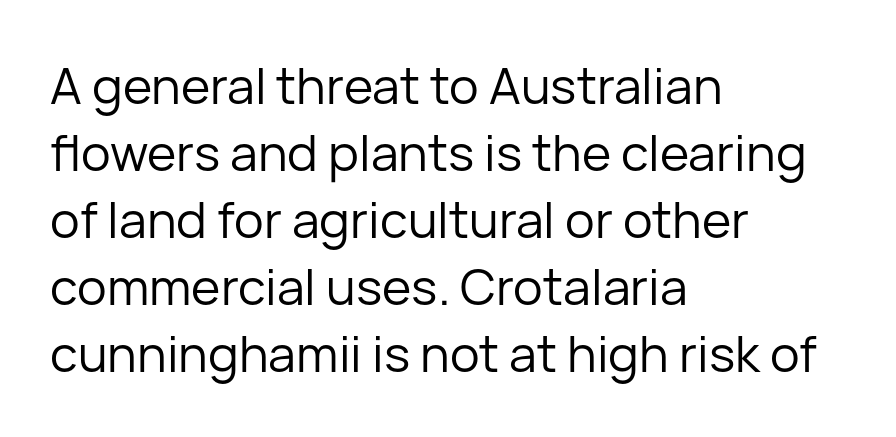
{"serif": "no", "italic": "no", "bold": "no", "weight": "regular", "width": "normal", "stroke_contrast": "low", "x_height": "medium", "monospaced": "no", "underline": "no", "align": "left", "line_spacing": "normal", "line_spacing_ratio": 1.34, "letter_spacing": "normal", "letter_spacing_em": 0.0, "glyph_px": 50}
